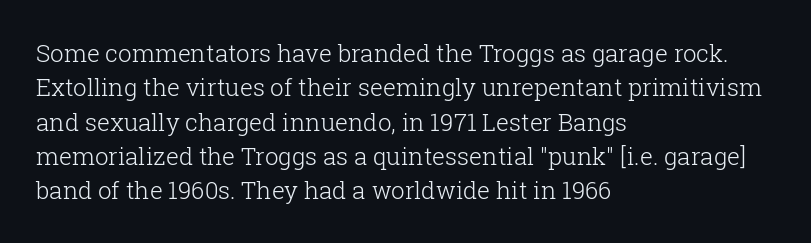
The image shows 24 px text type, upright; set left-aligned, normal line spacing (1.43x), normal letter spacing, not underlined.
